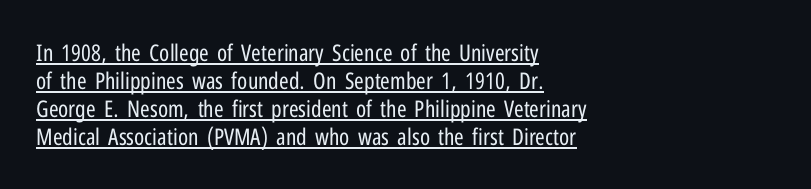
{"italic": "no", "bold": "no", "underline": "yes", "align": "left", "line_spacing_ratio": 1.22, "letter_spacing": "normal", "letter_spacing_em": 0.0, "glyph_px": 23}
